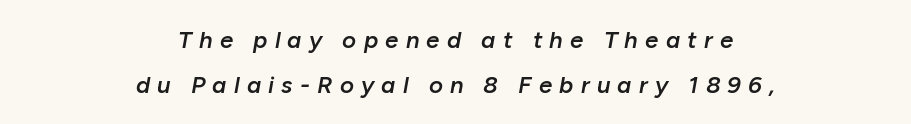
The image shows 24 px text type, italic (leaning right); set centered, line spacing 1.86x, unusually wide letter spacing (+0.3 em), not underlined.
